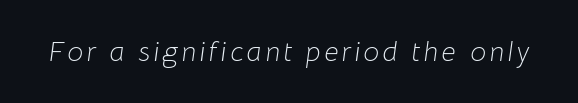
{"italic": "yes", "lean": "right", "slant_degrees": 8, "bold": "no", "weight": "light", "width": "normal", "stroke_contrast": "low", "x_height": "medium", "monospaced": "no", "underline": "no", "glyph_px": 28}
